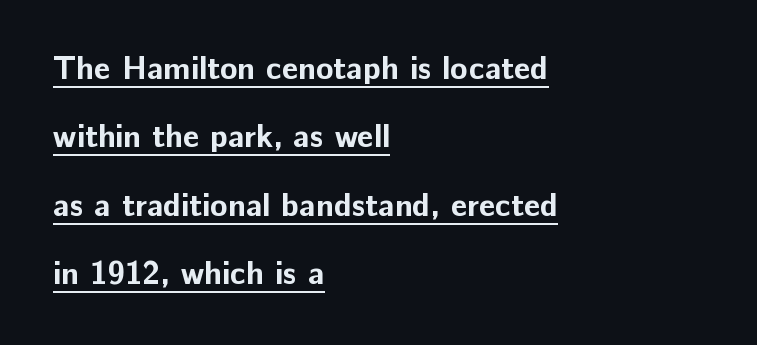
The image shows 32 px bold sans-serif type, upright; set left-aligned, loose line spacing (2.14x), normal letter spacing, underlined; low stroke contrast and a medium x-height.
